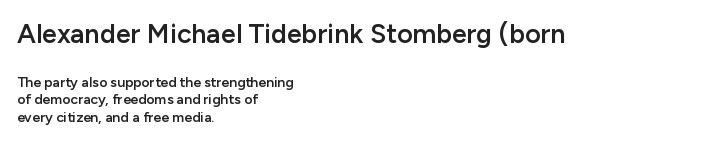
Q: Is the text bold? A: Semi-bold.
Q: Is the text italic (slanted)? A: No, it is upright.
Q: Is the text underlined? A: No.
Q: How is the paragraph aligned? A: Left-aligned.
Q: Is the spacing between letters normal or unusually wide? A: Normal.
Q: Is the spacing between lines tight, normal or loose? A: Normal.
Q: Which block of text is set in a larger size, the first (top) or the second (bottom)? A: The first (top) one.
